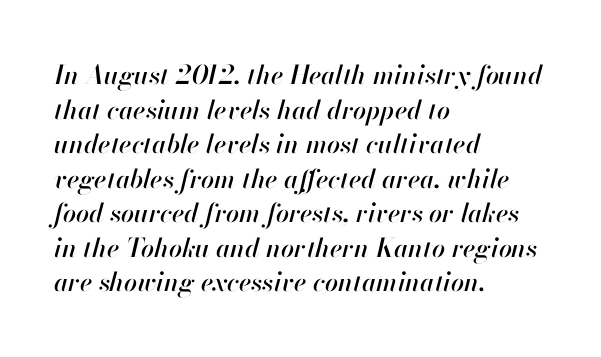
Q: Is the text italic (slanted)? A: Yes, it leans right by about 13 degrees.
Q: Is the text underlined? A: No.
Q: How is the paragraph aligned? A: Left-aligned.
Q: Is the spacing between letters normal or unusually wide? A: Normal.
Q: Is the spacing between lines tight, normal or loose? A: Normal.
